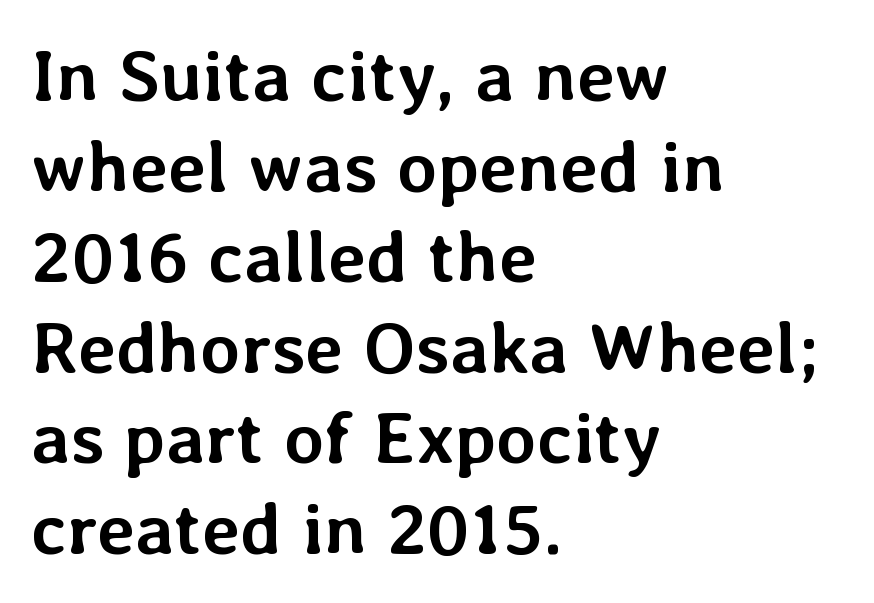
Q: Is the text bold? A: Yes.
Q: Is the text italic (slanted)? A: No, it is upright.
Q: Is the text underlined? A: No.
Q: How is the paragraph aligned? A: Left-aligned.
Q: Is the spacing between letters normal or unusually wide? A: Normal.
Q: Width (condensed, normal, or wide)? A: Normal.
Q: Stroke contrast? A: Low.
Q: x-height? A: Medium.
Q: Monospaced? A: No.
